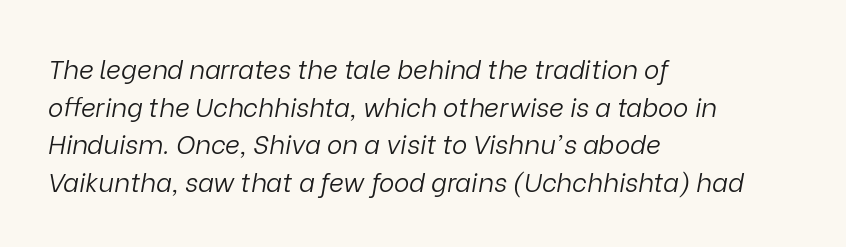
{"italic": "yes", "lean": "right", "slant_degrees": 9, "bold": "no", "underline": "no", "align": "left", "line_spacing": "normal", "line_spacing_ratio": 1.45, "letter_spacing": "normal", "letter_spacing_em": 0.0, "glyph_px": 26}
